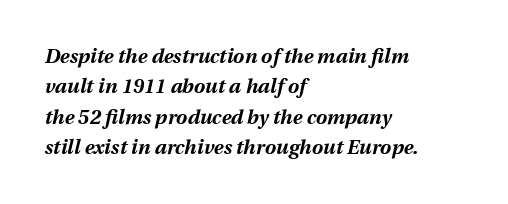
Q: Is the text bold? A: Yes.
Q: Is the text italic (slanted)? A: Yes, it leans right by about 12 degrees.
Q: Is the text underlined? A: No.
Q: How is the paragraph aligned? A: Left-aligned.
Q: Is the spacing between letters normal or unusually wide? A: Normal.
Q: Is the spacing between lines tight, normal or loose? A: Normal.
